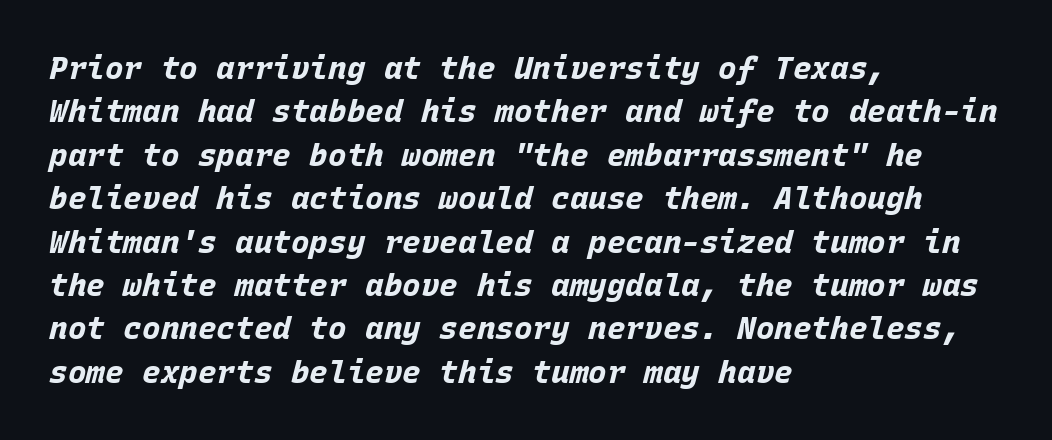
The image shows 31 px bold type, italic (leaning right), monospaced; set left-aligned, normal line spacing (1.4x), normal letter spacing, not underlined; low stroke contrast and a large x-height.
